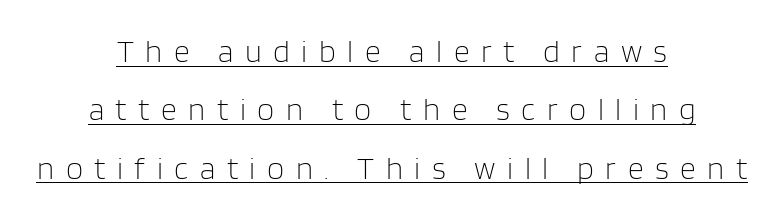
{"serif": "no", "italic": "no", "bold": "no", "weight": "light", "width": "normal", "stroke_contrast": "low", "x_height": "large", "monospaced": "no", "underline": "yes", "align": "center", "line_spacing_ratio": 1.88, "letter_spacing": "wide", "letter_spacing_em": 0.37, "glyph_px": 31}
